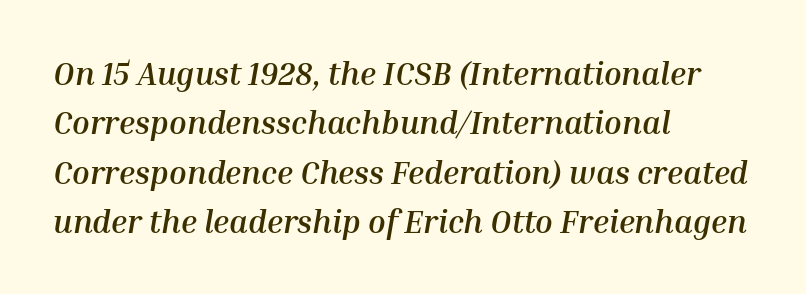
Q: Is the text bold? A: Yes.
Q: Is the text italic (slanted)? A: Yes, it leans right by about 10 degrees.
Q: Is the text underlined? A: No.
Q: How is the paragraph aligned? A: Left-aligned.
Q: Is the spacing between letters normal or unusually wide? A: Normal.
Q: Is the spacing between lines tight, normal or loose? A: Normal.
Q: Width (condensed, normal, or wide)? A: Normal.
Q: Stroke contrast? A: Medium.
Q: x-height? A: Medium.
Q: Monospaced? A: No.
